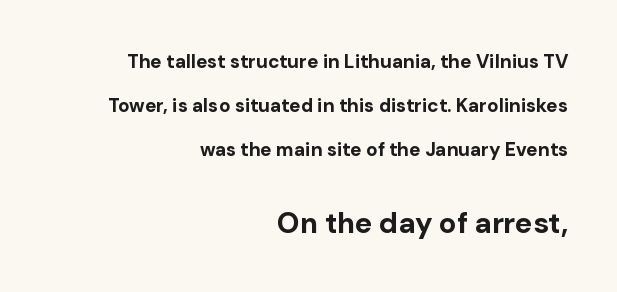
{"serif": "no", "italic": "no", "bold": "yes", "weight": "bold", "width": "normal", "stroke_contrast": "low", "x_height": "medium", "monospaced": "no", "underline": "no", "align": "right", "line_spacing": "loose", "line_spacing_ratio": 2.32, "letter_spacing": "normal", "letter_spacing_em": 0.0, "larger_block": "second", "size_ratio": 1.53, "glyph_px": 29}
